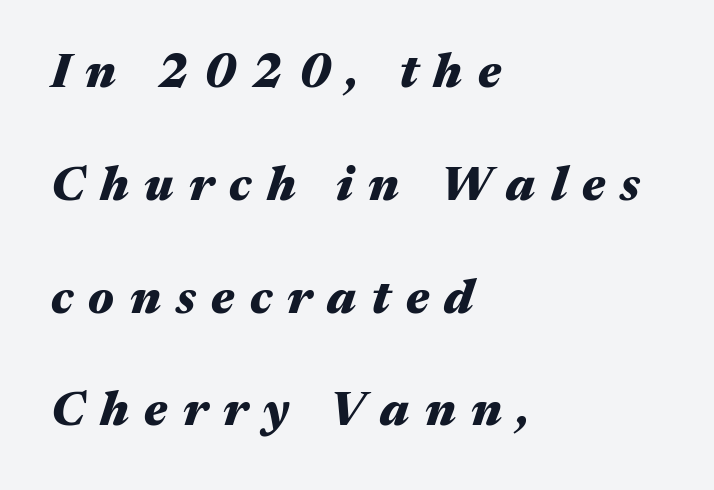
Q: Is the text bold? A: Yes.
Q: Is the text italic (slanted)? A: Yes, it leans right by about 17 degrees.
Q: Is the text underlined? A: No.
Q: How is the paragraph aligned? A: Left-aligned.
Q: Is the spacing between letters normal or unusually wide? A: Unusually wide.
Q: Is the spacing between lines tight, normal or loose? A: Loose.
Q: Width (condensed, normal, or wide)? A: Wide.
Q: Stroke contrast? A: Medium.
Q: x-height? A: Medium.
Q: Monospaced? A: No.
